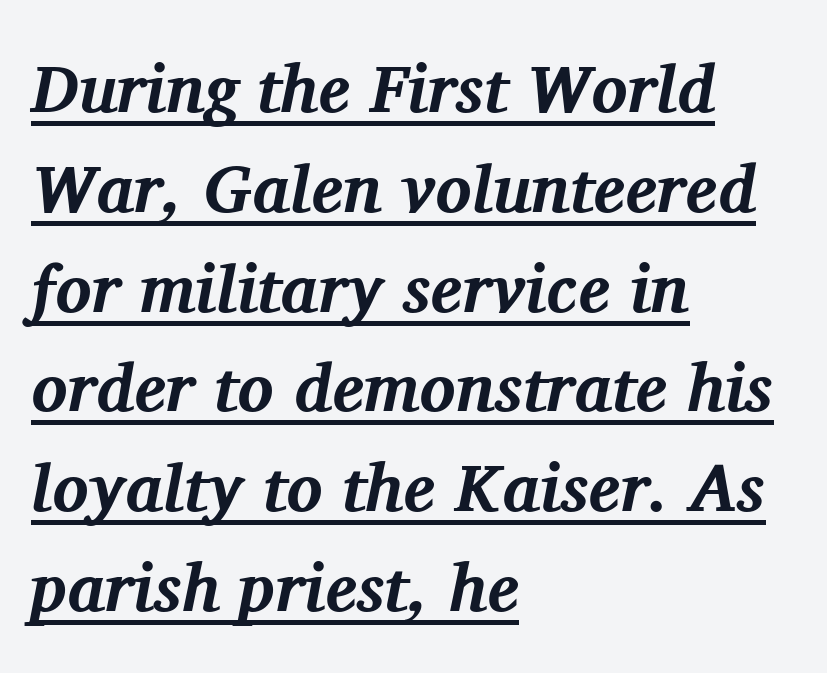
The rendering uses natural spacing where letterforms have individual widths. A normal amount of white space separates one row of letters from the next. The tracking reads as untouched default to a designer's eye. The lines are quadded left. Caption: bold face, heavy strokes.
